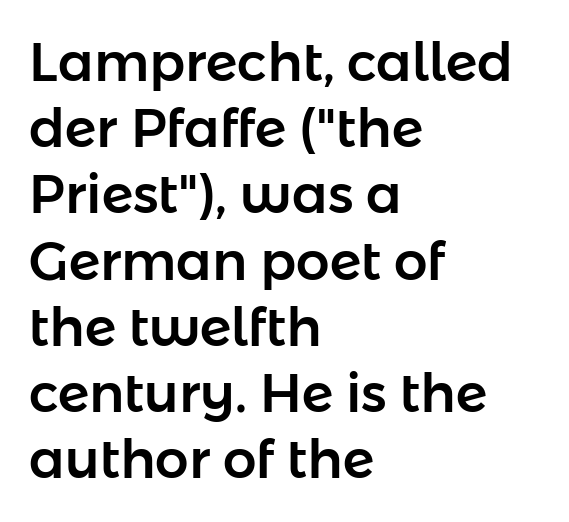
The image shows 53 px sans-serif type, upright; set left-aligned, normal line spacing (1.25x), normal letter spacing, not underlined; low stroke contrast and a medium x-height.
